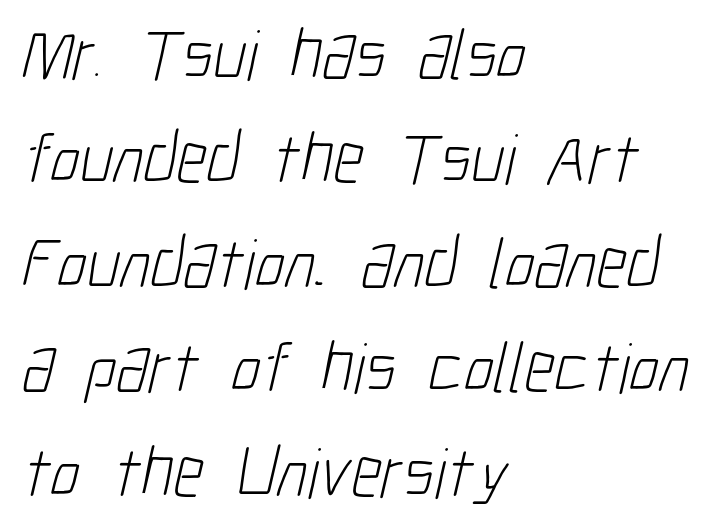
Q: Is the text bold? A: No.
Q: Is the typeface a serif or a sans-serif typeface? A: Sans-serif.
Q: Is the text underlined? A: No.
Q: How is the paragraph aligned? A: Left-aligned.
Q: Is the spacing between letters normal or unusually wide? A: Normal.
Q: Is the spacing between lines tight, normal or loose? A: Normal.
Q: Width (condensed, normal, or wide)? A: Condensed.
Q: Stroke contrast? A: Low.
Q: x-height? A: Medium.
Q: Monospaced? A: No.
